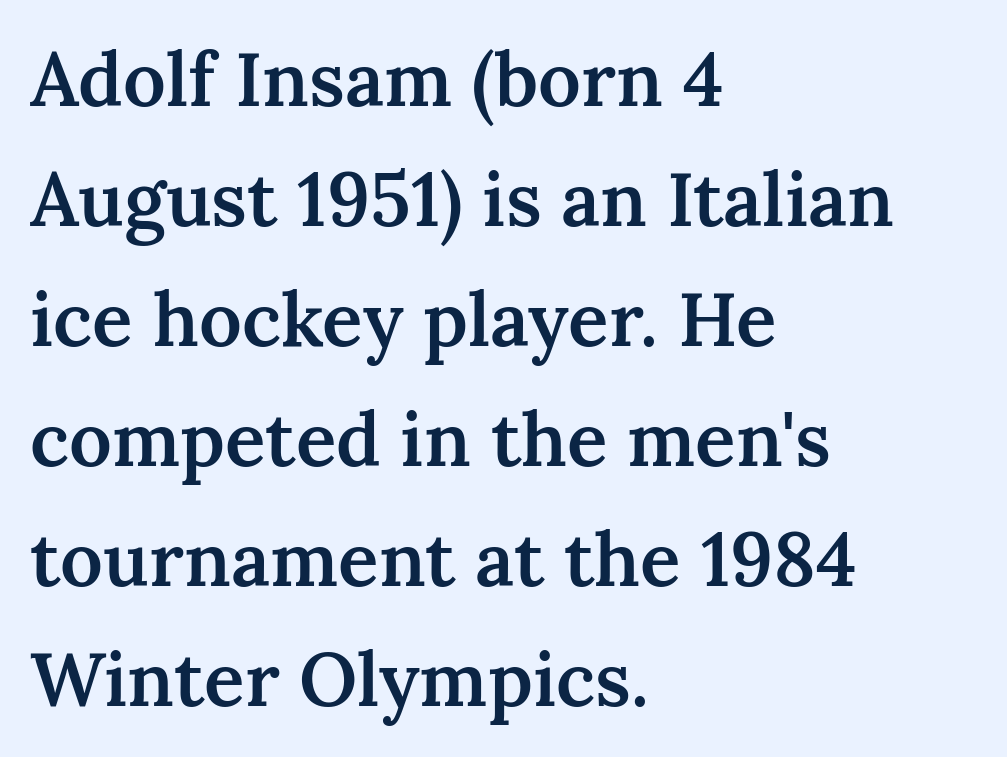
Q: Is the text bold? A: Semi-bold.
Q: Is the text italic (slanted)? A: No, it is upright.
Q: Is the typeface a serif or a sans-serif typeface? A: Serif.
Q: Is the text underlined? A: No.
Q: How is the paragraph aligned? A: Left-aligned.
Q: Is the spacing between letters normal or unusually wide? A: Normal.
Q: Is the spacing between lines tight, normal or loose? A: Normal.
Q: Width (condensed, normal, or wide)? A: Normal.
Q: Stroke contrast? A: Medium.
Q: x-height? A: Medium.
Q: Monospaced? A: No.
